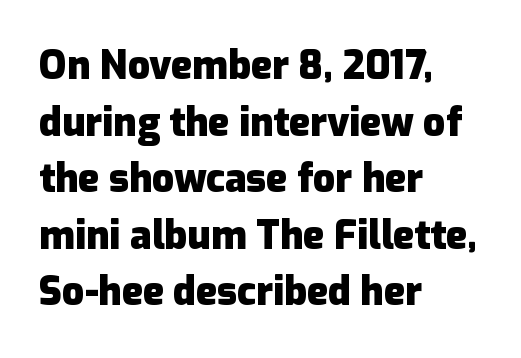
The image shows 39 px heavy sans-serif type, upright; set left-aligned, normal line spacing (1.45x), normal letter spacing, not underlined; low stroke contrast and a medium x-height.
